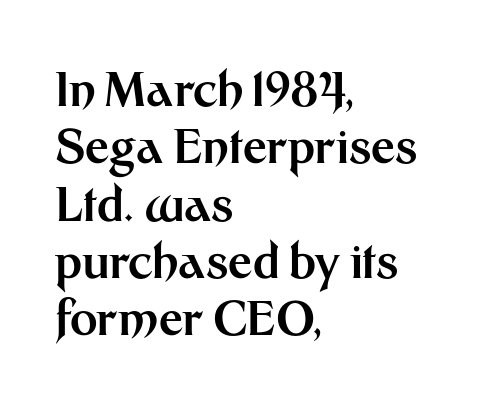
This is heavy type, rendered in bold. Style check: upright. Caption: multi-line text, flush left, ragged right. The type is set solid horizontally, with unmodified tracking.
